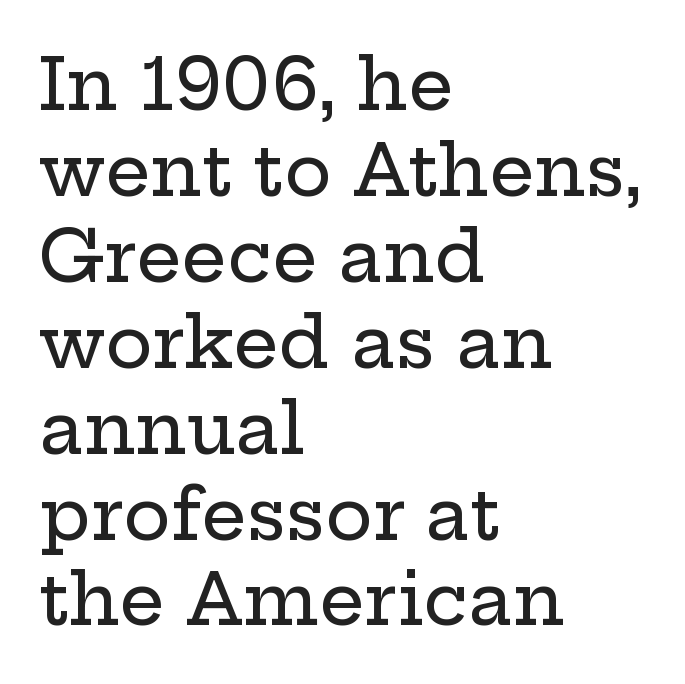
Q: Is the text italic (slanted)? A: No, it is upright.
Q: Is the typeface a serif or a sans-serif typeface? A: Serif.
Q: Is the text underlined? A: No.
Q: How is the paragraph aligned? A: Left-aligned.
Q: Is the spacing between letters normal or unusually wide? A: Normal.
Q: Width (condensed, normal, or wide)? A: Wide.
Q: Stroke contrast? A: Low.
Q: x-height? A: Medium.
Q: Monospaced? A: No.
